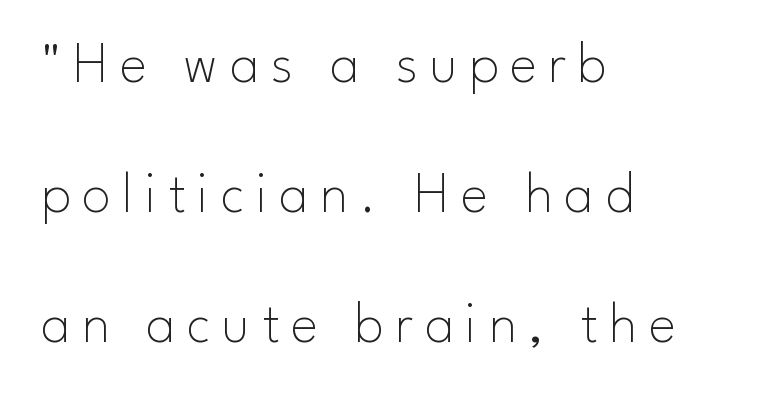
The image shows 58 px thin sans-serif type, upright; set left-aligned, loose line spacing (2.24x), unusually wide letter spacing (+0.2 em), not underlined; low stroke contrast and a small x-height.
